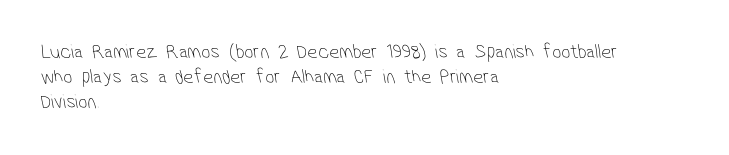
{"bold": "no", "underline": "no", "align": "left", "line_spacing": "normal", "line_spacing_ratio": 1.26, "letter_spacing": "normal", "letter_spacing_em": 0.0, "glyph_px": 20}
